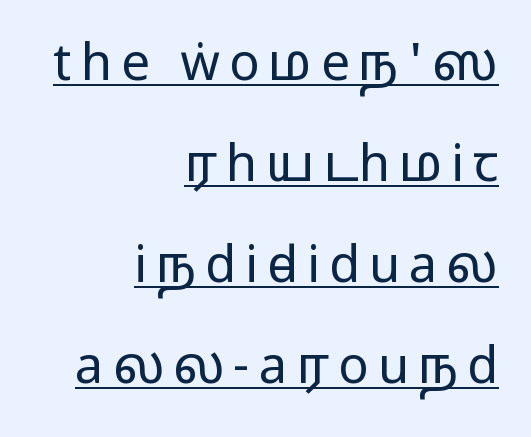
Q: Is the text bold? A: No.
Q: Is the text italic (slanted)? A: No, it is upright.
Q: Is the typeface a serif or a sans-serif typeface? A: Sans-serif.
Q: Is the text underlined? A: Yes.
Q: How is the paragraph aligned? A: Right-aligned.
Q: Is the spacing between lines tight, normal or loose? A: Loose.
Q: Width (condensed, normal, or wide)? A: Wide.
Q: Stroke contrast? A: Low.
Q: x-height? A: Medium.
Q: Monospaced? A: No.
